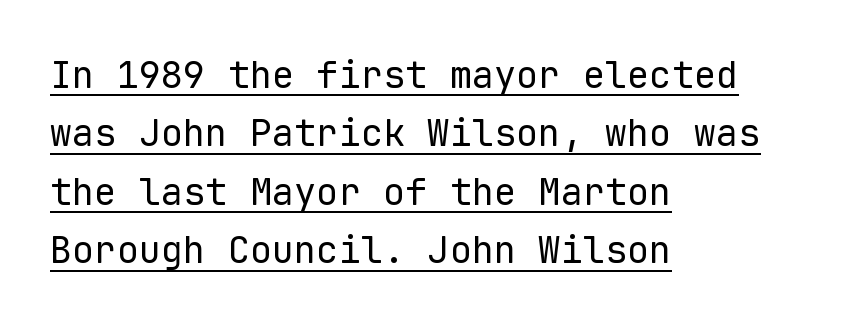
{"serif": "no", "italic": "no", "bold": "no", "weight": "regular", "width": "normal", "stroke_contrast": "low", "x_height": "medium", "monospaced": "yes", "underline": "yes", "align": "left", "line_spacing": "normal", "line_spacing_ratio": 1.58, "letter_spacing": "normal", "letter_spacing_em": 0.0, "glyph_px": 37}
